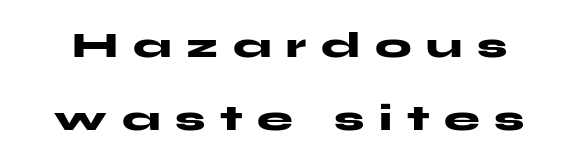
These lines stand farther apart than default settings would place them. A typesetter would mark this as roman, not italic. There is plenty of visible air inserted between adjacent glyphs. The glyphs have the mass of a bold cut. Here the designer chose a conventional face with non-uniform glyph widths. This rendering features lettering with no underline.
